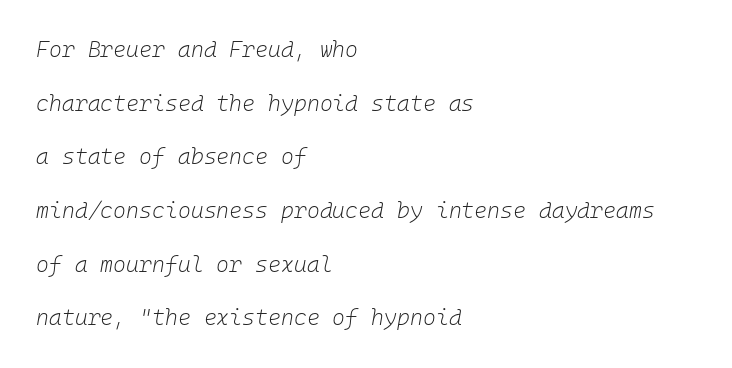
Q: Is the text bold? A: No.
Q: Is the text italic (slanted)? A: Yes, it leans right by about 10 degrees.
Q: Is the text underlined? A: No.
Q: How is the paragraph aligned? A: Left-aligned.
Q: Is the spacing between letters normal or unusually wide? A: Normal.
Q: Is the spacing between lines tight, normal or loose? A: Loose.
